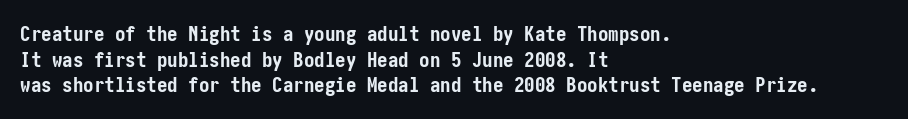
Is there any slant? The stems are plumb. The zone under the glyphs is completely vacant. Caption: bold face, heavy strokes. Each word holds together tightly as a unit, with standard inter-letter gaps. Does the copy run flush right? No — it runs flush left.
